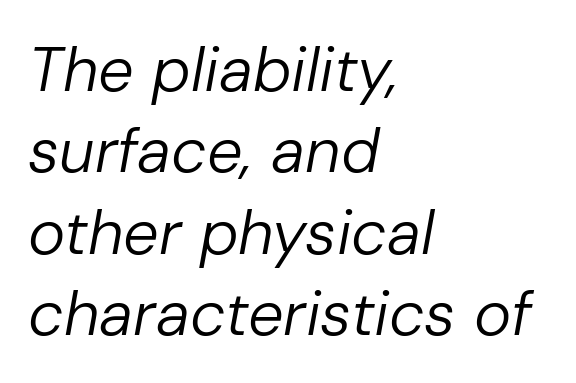
Q: Is the text bold? A: No.
Q: Is the text italic (slanted)? A: Yes, it leans right by about 10 degrees.
Q: Is the text underlined? A: No.
Q: How is the paragraph aligned? A: Left-aligned.
Q: Is the spacing between letters normal or unusually wide? A: Normal.
Q: Is the spacing between lines tight, normal or loose? A: Normal.
Q: Width (condensed, normal, or wide)? A: Normal.
Q: Stroke contrast? A: Low.
Q: x-height? A: Medium.
Q: Monospaced? A: No.
